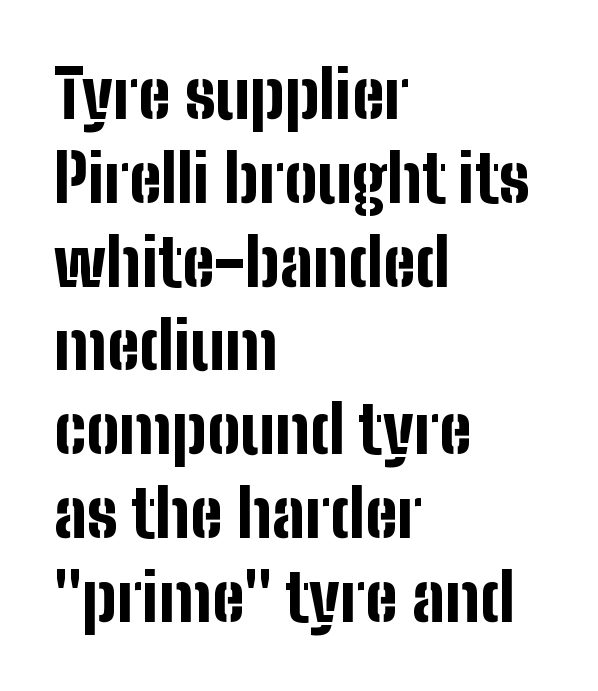
{"serif": "no", "italic": "no", "bold": "yes", "weight": "bold", "width": "condensed", "stroke_contrast": "low", "x_height": "medium", "monospaced": "no", "underline": "no", "align": "left", "line_spacing": "normal", "line_spacing_ratio": 1.27, "letter_spacing": "normal", "letter_spacing_em": 0.0, "glyph_px": 66}
